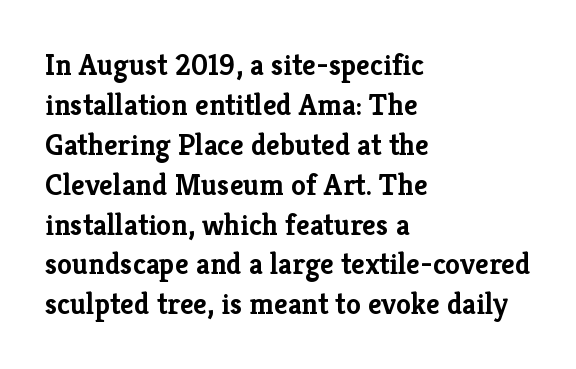
No word sits above an underline. What kind of face is this? One with serifs. Compared with typical paragraphs, the rows here are spaced about the same. Words appear dense and cohesive because spacing is normal.
